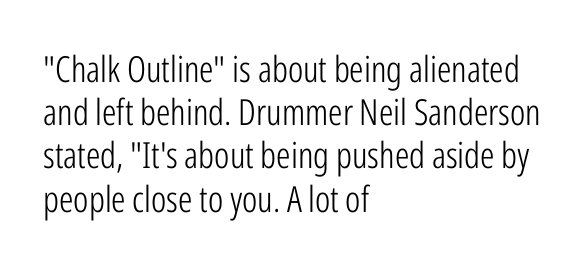
{"serif": "no", "italic": "no", "bold": "no", "weight": "light", "width": "condensed", "stroke_contrast": "low", "x_height": "medium", "monospaced": "no", "underline": "no", "align": "left", "line_spacing_ratio": 1.2, "letter_spacing": "normal", "letter_spacing_em": 0.0, "glyph_px": 36}
